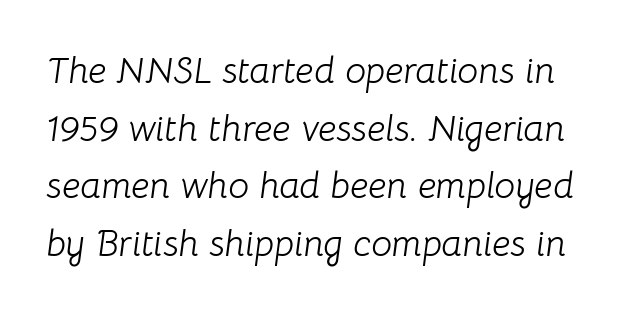
The image shows 37 px light type, italic (leaning right); set normal line spacing (1.56x), normal letter spacing, not underlined; low stroke contrast and a medium x-height.
